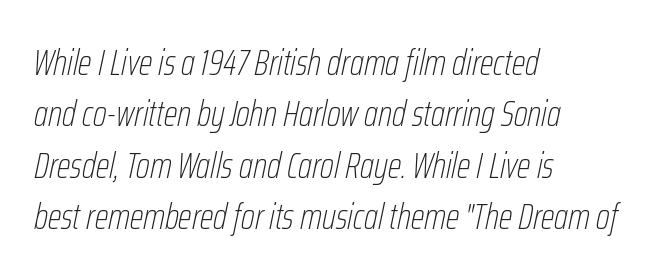
Q: Is the text bold? A: No.
Q: Is the text italic (slanted)? A: Yes, it leans right by about 12 degrees.
Q: Is the text underlined? A: No.
Q: How is the paragraph aligned? A: Left-aligned.
Q: Is the spacing between letters normal or unusually wide? A: Normal.
Q: Is the spacing between lines tight, normal or loose? A: Normal.
Q: Width (condensed, normal, or wide)? A: Condensed.
Q: Stroke contrast? A: Low.
Q: x-height? A: Medium.
Q: Monospaced? A: No.
